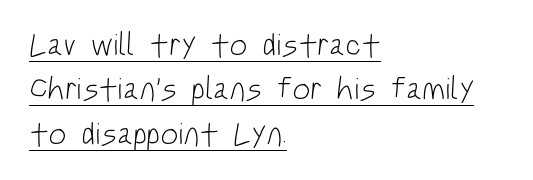
{"serif": "no", "bold": "no", "weight": "light", "width": "condensed", "stroke_contrast": "low", "x_height": "large", "monospaced": "no", "underline": "yes", "align": "left", "line_spacing": "normal", "line_spacing_ratio": 1.39, "letter_spacing": "normal", "letter_spacing_em": 0.0, "glyph_px": 32}
